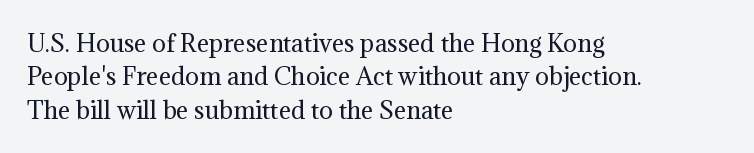
How would I describe the line gaps? Plain and ordinary. Just letters on the line, the space beneath them empty. Alignment: flush left. In terms of posture, this sample is upright.
